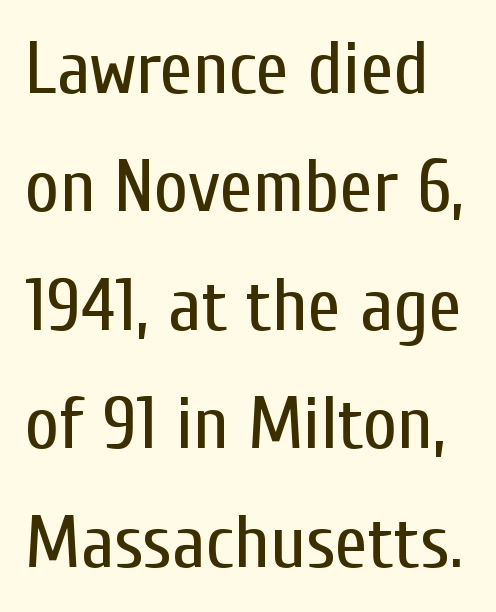
The space beneath each line is pristine and unruled. Students, note that the glyphs here touch the page at normal intervals. Varying glyph widths throughout — classic text-font behaviour. Style check: upright. The typeface has the unassuming heft of standard copy or less. Unlike a traditional serif, this face leaves its strokes unadorned.
